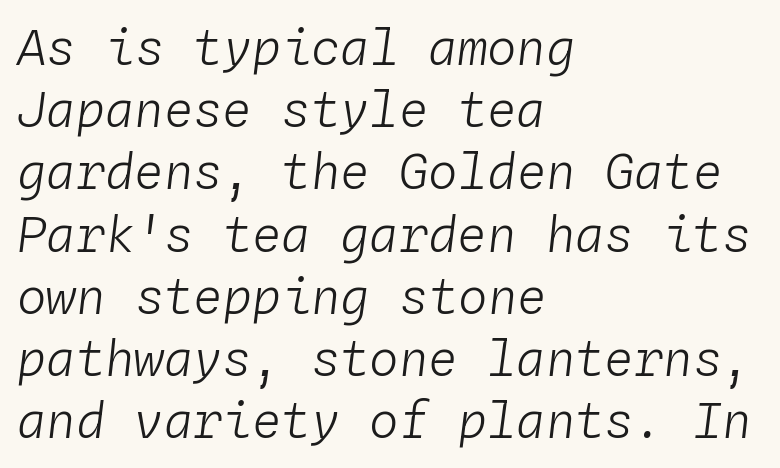
Q: Is the text bold? A: No.
Q: Is the text italic (slanted)? A: Yes, it leans right by about 4 degrees.
Q: Is the text underlined? A: No.
Q: How is the paragraph aligned? A: Left-aligned.
Q: Is the spacing between letters normal or unusually wide? A: Normal.
Q: Is the spacing between lines tight, normal or loose? A: Normal.
Q: Width (condensed, normal, or wide)? A: Normal.
Q: Stroke contrast? A: Low.
Q: x-height? A: Medium.
Q: Monospaced? A: Yes.
